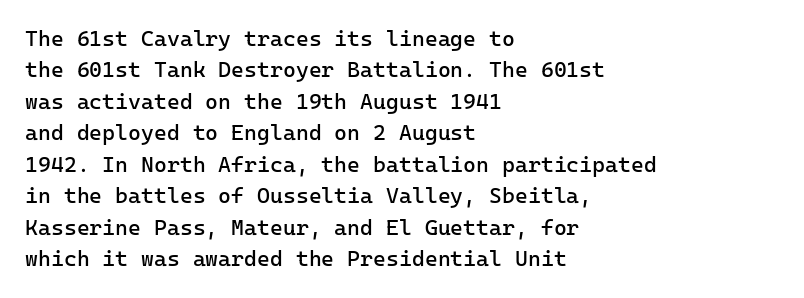
{"italic": "no", "bold": "no", "underline": "no", "align": "left", "line_spacing": "normal", "line_spacing_ratio": 1.43, "letter_spacing": "normal", "letter_spacing_em": 0.0, "glyph_px": 22}
